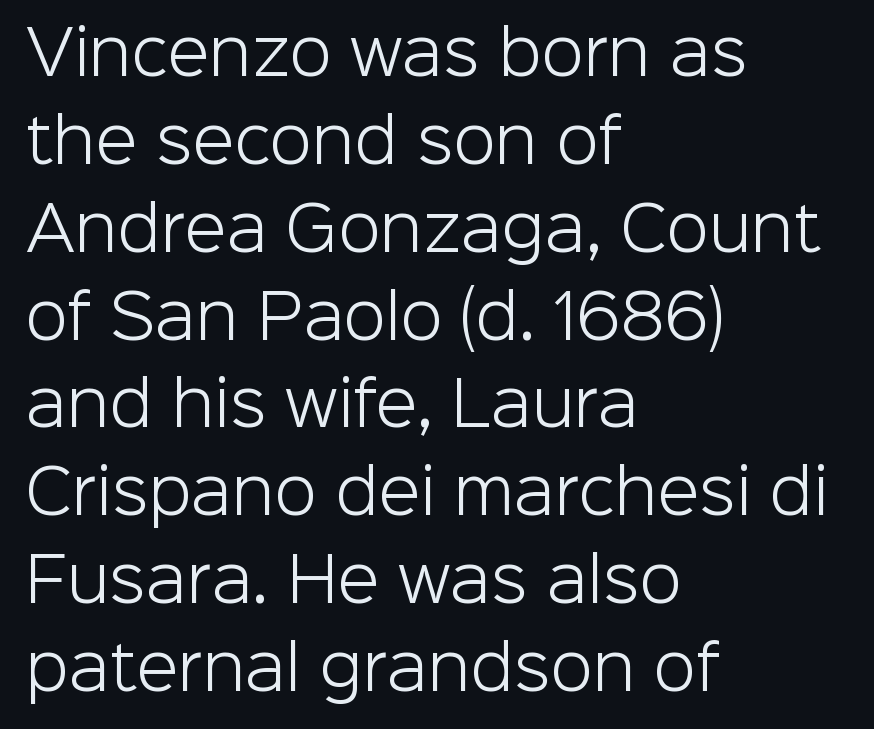
Q: Is the text bold? A: No.
Q: Is the text italic (slanted)? A: No, it is upright.
Q: Is the typeface a serif or a sans-serif typeface? A: Sans-serif.
Q: Is the text underlined? A: No.
Q: How is the paragraph aligned? A: Left-aligned.
Q: Is the spacing between letters normal or unusually wide? A: Normal.
Q: Is the spacing between lines tight, normal or loose? A: Normal.
Q: Width (condensed, normal, or wide)? A: Normal.
Q: Stroke contrast? A: Low.
Q: x-height? A: Medium.
Q: Monospaced? A: No.
